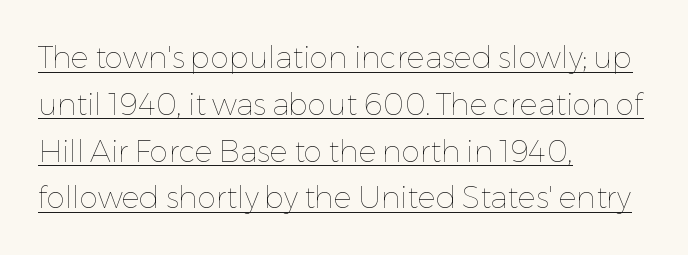
{"italic": "no", "bold": "no", "weight": "thin", "width": "normal", "stroke_contrast": "low", "x_height": "medium", "monospaced": "no", "underline": "yes", "align": "left", "line_spacing": "normal", "line_spacing_ratio": 1.56, "letter_spacing": "normal", "letter_spacing_em": 0.0, "glyph_px": 30}
